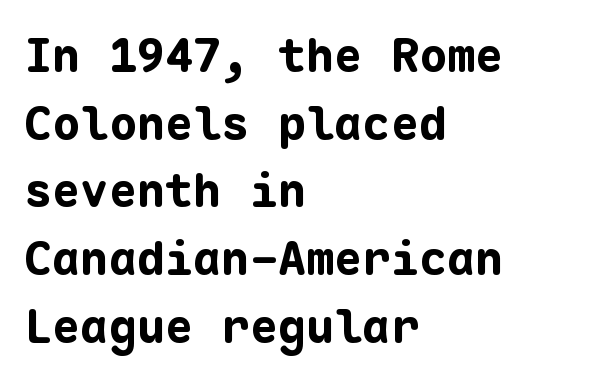
The typesetter chose a ragged-right arrangement here. Honestly, the letter spacing is just normal — you wouldn't notice it. Here the designer chose a console-style face with uniform glyph widths. The words here are not underlined. Bold? Absolutely — the strokes are thick and heavy.
